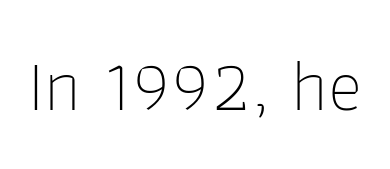
{"serif": "no", "italic": "no", "bold": "no", "weight": "thin", "width": "normal", "stroke_contrast": "low", "x_height": "medium", "monospaced": "no", "underline": "no", "letter_spacing": "normal", "letter_spacing_em": 0.0, "glyph_px": 73}
